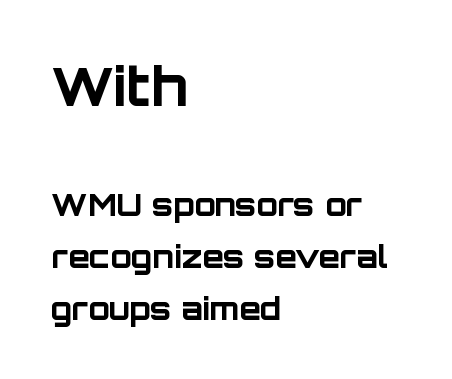
{"serif": "no", "italic": "no", "bold": "yes", "weight": "bold", "width": "normal", "stroke_contrast": "low", "x_height": "large", "monospaced": "no", "underline": "no", "align": "left", "line_spacing": "normal", "line_spacing_ratio": 1.67, "letter_spacing": "normal", "letter_spacing_em": 0.0, "larger_block": "first", "size_ratio": 1.74, "glyph_px": 54}
